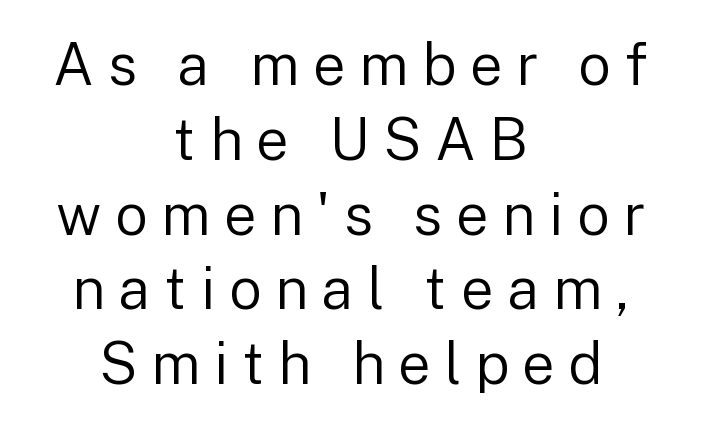
Q: Is the text bold? A: No.
Q: Is the text italic (slanted)? A: No, it is upright.
Q: Is the typeface a serif or a sans-serif typeface? A: Sans-serif.
Q: Is the text underlined? A: No.
Q: How is the paragraph aligned? A: Centered.
Q: Is the spacing between letters normal or unusually wide? A: Unusually wide.
Q: Is the spacing between lines tight, normal or loose? A: Normal.
Q: Width (condensed, normal, or wide)? A: Normal.
Q: Stroke contrast? A: Low.
Q: x-height? A: Medium.
Q: Monospaced? A: No.
